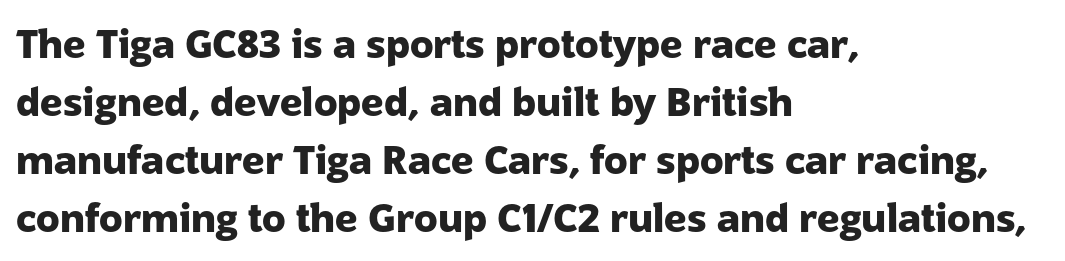
Q: Is the text bold? A: Yes.
Q: Is the text italic (slanted)? A: No, it is upright.
Q: Is the typeface a serif or a sans-serif typeface? A: Sans-serif.
Q: Is the text underlined? A: No.
Q: How is the paragraph aligned? A: Left-aligned.
Q: Is the spacing between letters normal or unusually wide? A: Normal.
Q: Is the spacing between lines tight, normal or loose? A: Normal.
Q: Width (condensed, normal, or wide)? A: Normal.
Q: Stroke contrast? A: Low.
Q: x-height? A: Medium.
Q: Monospaced? A: No.
